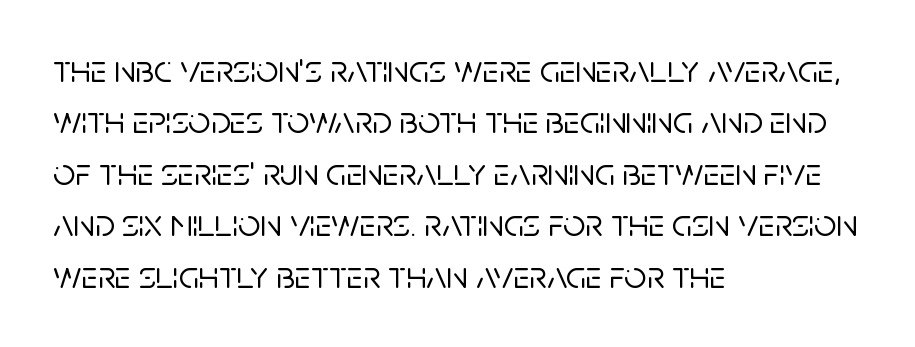
The image shows 39 px sans-serif type, upright; set left-aligned, normal line spacing (1.32x), normal letter spacing, not underlined; low stroke contrast and a large x-height.
